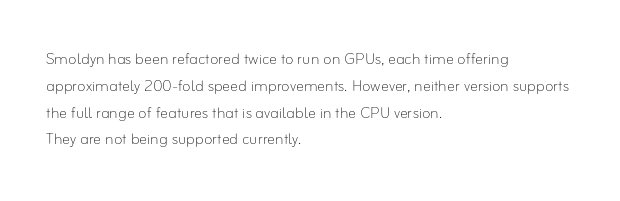
The image shows 20 px text type, upright; set left-aligned, normal line spacing (1.34x), normal letter spacing, not underlined.
